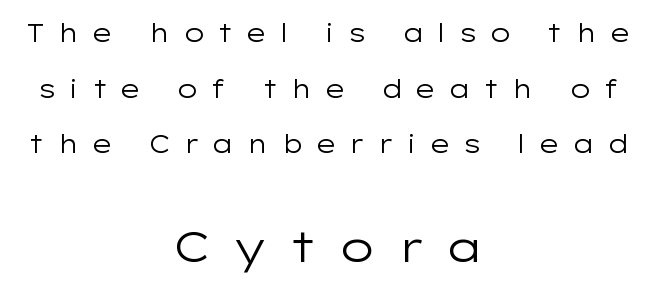
{"serif": "no", "italic": "no", "bold": "no", "weight": "regular", "width": "wide", "stroke_contrast": "low", "x_height": "medium", "monospaced": "no", "underline": "no", "align": "center", "line_spacing": "loose", "line_spacing_ratio": 2.23, "letter_spacing": "wide", "letter_spacing_em": 0.48, "larger_block": "second", "size_ratio": 1.72, "glyph_px": 43}
